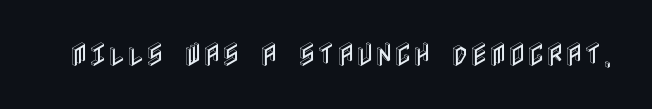
{"italic": "no", "underline": "no", "letter_spacing": "normal", "letter_spacing_em": 0.0, "glyph_px": 26}
